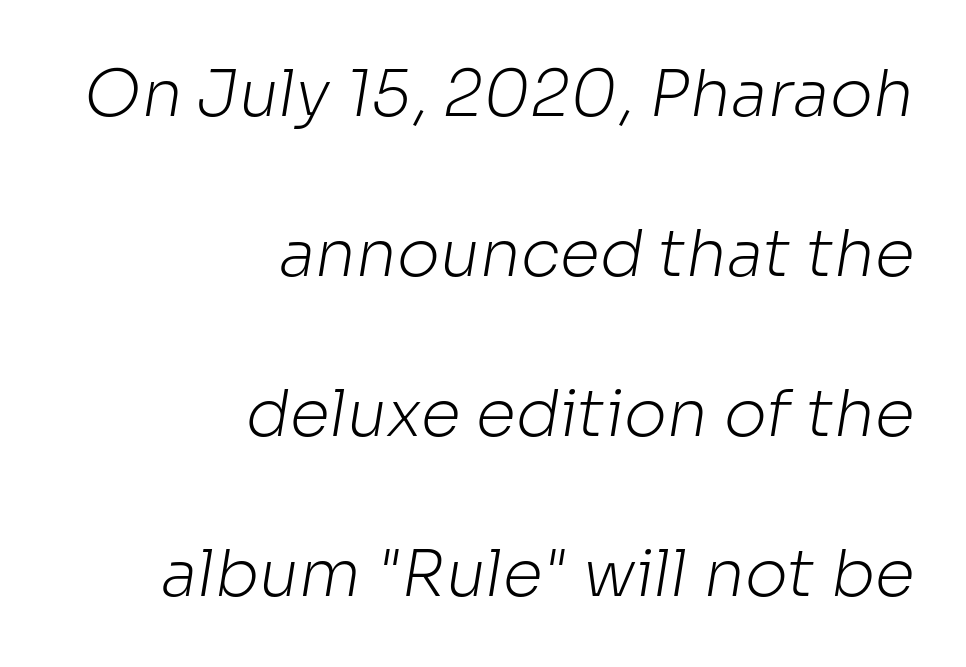
Q: Is the text bold? A: No.
Q: Is the typeface a serif or a sans-serif typeface? A: Sans-serif.
Q: Is the text underlined? A: No.
Q: How is the paragraph aligned? A: Right-aligned.
Q: Is the spacing between letters normal or unusually wide? A: Normal.
Q: Is the spacing between lines tight, normal or loose? A: Loose.
Q: Width (condensed, normal, or wide)? A: Normal.
Q: Stroke contrast? A: Low.
Q: x-height? A: Medium.
Q: Monospaced? A: No.
